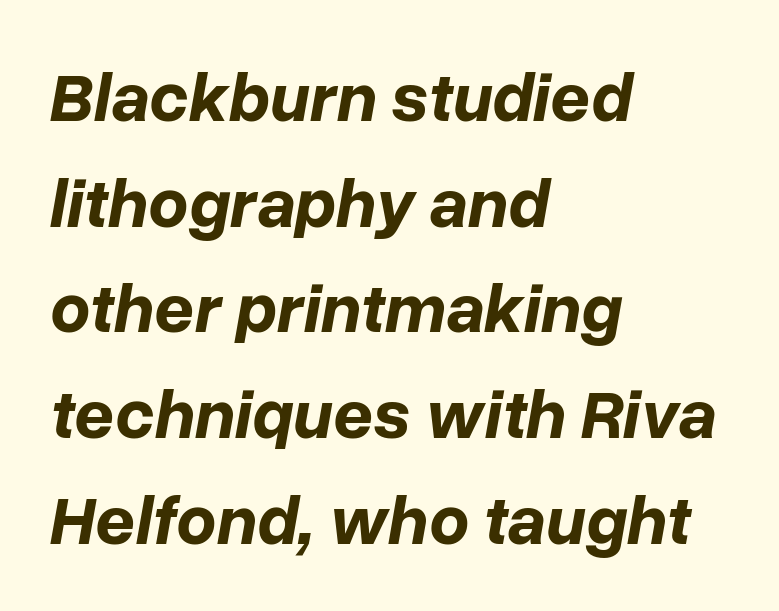
Q: Is the text bold? A: Yes.
Q: Is the text italic (slanted)? A: Yes, it leans right by about 10 degrees.
Q: Is the text underlined? A: No.
Q: How is the paragraph aligned? A: Left-aligned.
Q: Is the spacing between letters normal or unusually wide? A: Normal.
Q: Is the spacing between lines tight, normal or loose? A: Normal.
Q: Width (condensed, normal, or wide)? A: Normal.
Q: Stroke contrast? A: Low.
Q: x-height? A: Medium.
Q: Monospaced? A: No.
